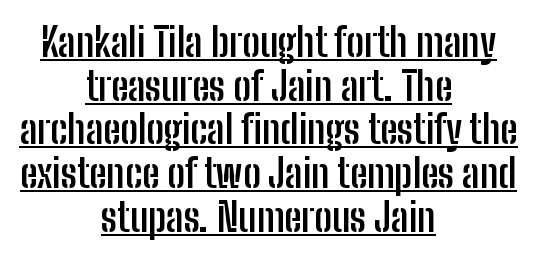
Compared with typical paragraphs, the rows here are closer together. Varying glyph widths throughout — classic text-font behaviour. Grotesque or geometric, the face here clearly has no serifs. Spacing between characters is what you'd get straight out of the box. These characters rest on top of a visible drawn line. The lettering holds an erect, upright posture throughout.
